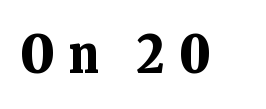
No italicization has been applied; the sample stays upright. Font category for this specimen: serif. The passage shown has open, widely tracked lettering throughout. Quick note: underline off.
